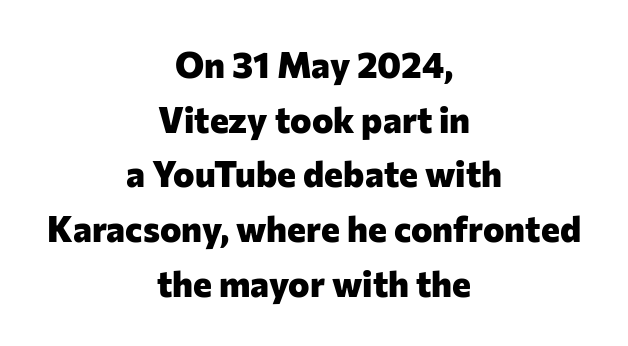
Q: Is the text bold? A: Yes.
Q: Is the text italic (slanted)? A: No, it is upright.
Q: Is the typeface a serif or a sans-serif typeface? A: Sans-serif.
Q: Is the text underlined? A: No.
Q: How is the paragraph aligned? A: Centered.
Q: Is the spacing between letters normal or unusually wide? A: Normal.
Q: Is the spacing between lines tight, normal or loose? A: Normal.
Q: Width (condensed, normal, or wide)? A: Normal.
Q: Stroke contrast? A: Low.
Q: x-height? A: Medium.
Q: Monospaced? A: No.
